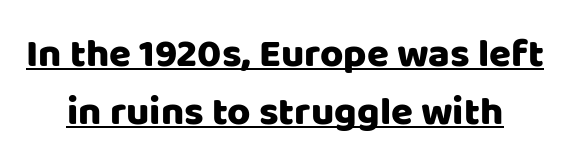
The rendering uses the underline text-decoration. Look at the tracking — it's just the regular setting, nothing added. The rendering shows plain stroke endings on the letterforms — a sans-serif design. Leading: standard. Looks like regular typesetting: each glyph gets only the width it needs.
